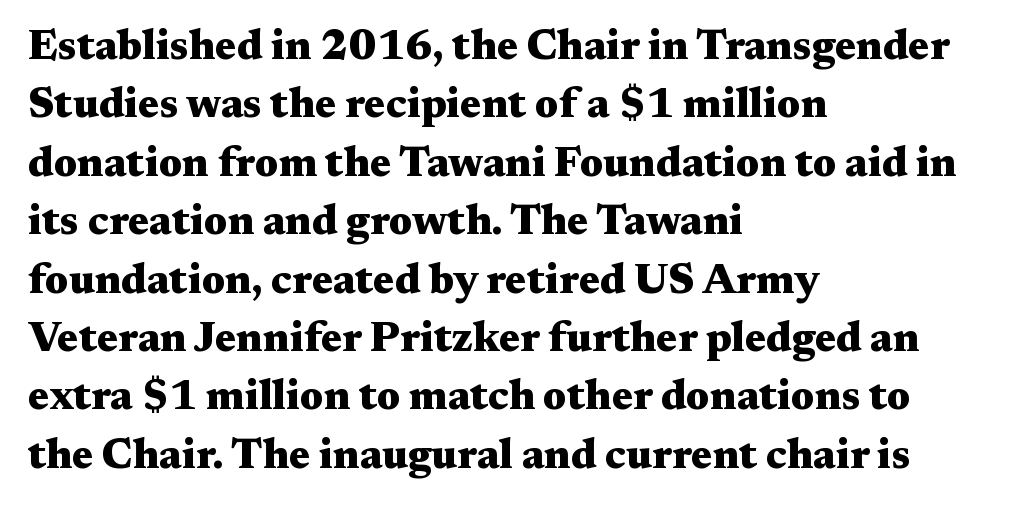
Q: Is the text bold? A: Yes.
Q: Is the text italic (slanted)? A: No, it is upright.
Q: Is the typeface a serif or a sans-serif typeface? A: Serif.
Q: Is the text underlined? A: No.
Q: How is the paragraph aligned? A: Left-aligned.
Q: Is the spacing between letters normal or unusually wide? A: Normal.
Q: Is the spacing between lines tight, normal or loose? A: Normal.
Q: Width (condensed, normal, or wide)? A: Wide.
Q: Stroke contrast? A: Medium.
Q: x-height? A: Medium.
Q: Monospaced? A: No.
